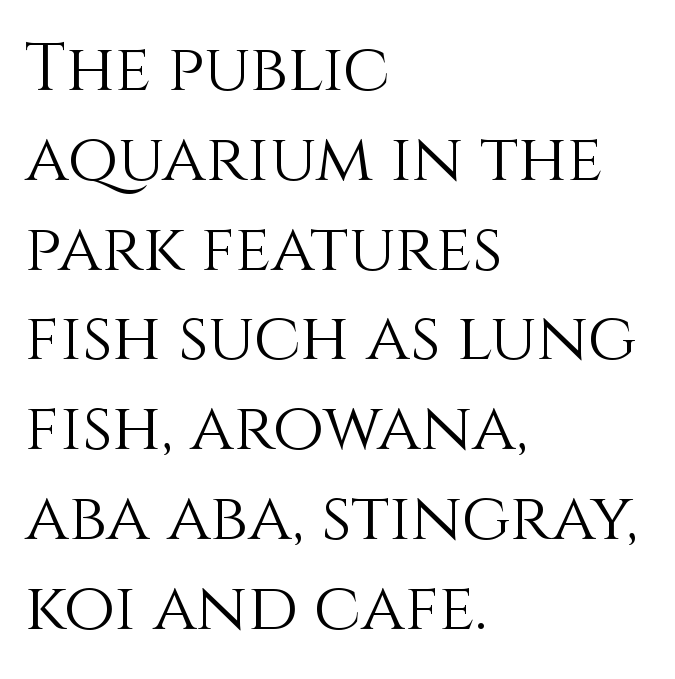
{"italic": "no", "bold": "no", "weight": "light", "width": "normal", "x_height": "large", "monospaced": "no", "underline": "no", "align": "left", "line_spacing": "normal", "line_spacing_ratio": 1.36, "letter_spacing": "normal", "letter_spacing_em": 0.0, "glyph_px": 66}
